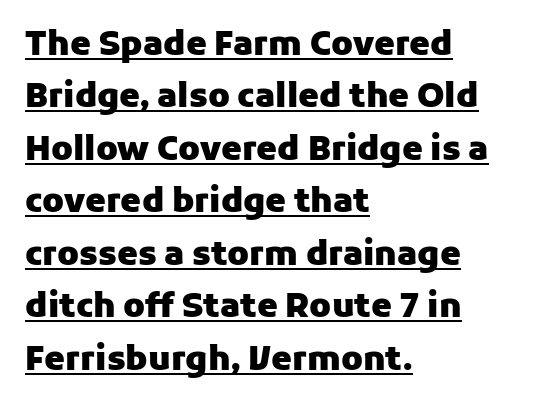
The string is rendered with underlining switched on. The tracking reads as untouched default to a designer's eye. What kind of face is this? One without serifs — a sans. How heavy is the stroke? Heavy — this is a bold. The text block is weighted toward the left margin, trailing off unevenly rightward. Spacing verdict: proportional, widths tailored to each character.
